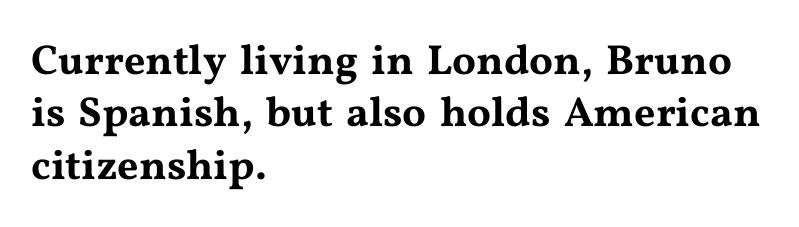
You could not count columns in this text — the font is proportionally spaced. Look at the tracking — it's just the regular setting, nothing added. The font's upright variant was chosen for this text. Honestly, there is no underline to notice here at all.
